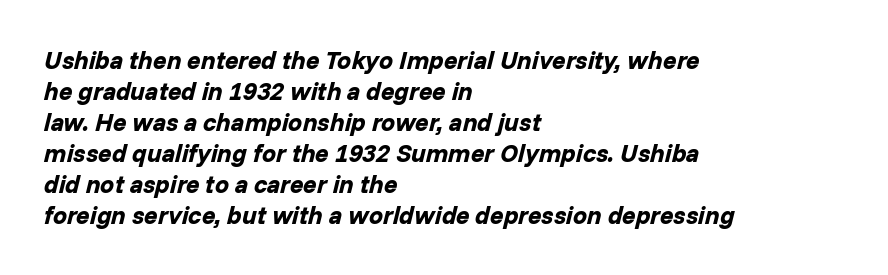
The font's italic variant was chosen for this text. The lines are quadded left. Is the type bold? Yes — the strokes are clearly thick and heavy. The passage shown is not underscored anywhere.
